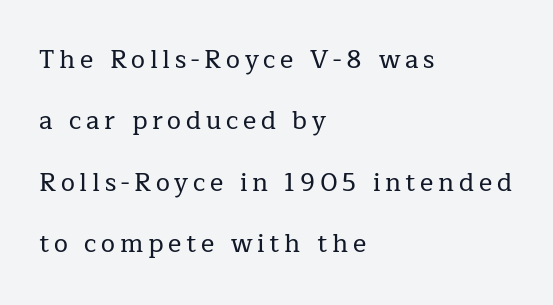
The designer dialed line spacing up above the default. The type sits square on the baseline with zero lean. In CSS terms this would be text-align: left. The foot of each line stays bare and open.
